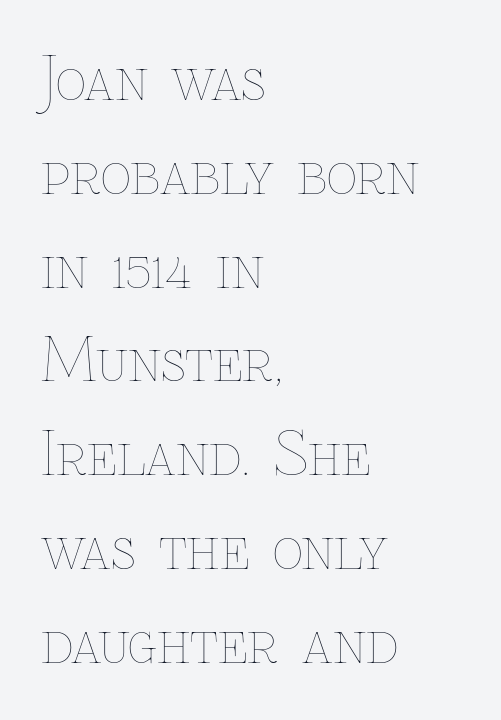
Q: Is the text bold? A: No.
Q: Is the text italic (slanted)? A: No, it is upright.
Q: Is the text underlined? A: No.
Q: How is the paragraph aligned? A: Left-aligned.
Q: Is the spacing between letters normal or unusually wide? A: Normal.
Q: Is the spacing between lines tight, normal or loose? A: Normal.
Q: Width (condensed, normal, or wide)? A: Normal.
Q: Stroke contrast? A: Low.
Q: x-height? A: Medium.
Q: Monospaced? A: No.
